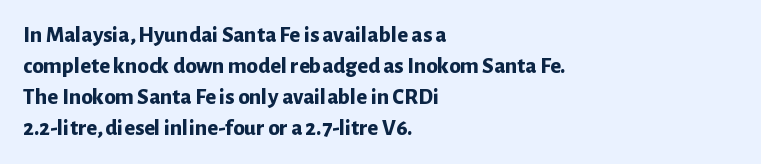
Q: Is the text bold? A: Yes.
Q: Is the text italic (slanted)? A: No, it is upright.
Q: Is the text underlined? A: No.
Q: How is the paragraph aligned? A: Left-aligned.
Q: Is the spacing between letters normal or unusually wide? A: Normal.
Q: Is the spacing between lines tight, normal or loose? A: Normal.
